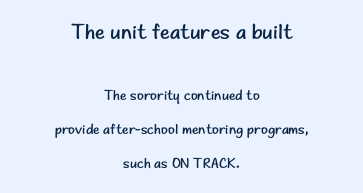
The image shows 21 px text type, upright; set centered, loose line spacing (2.44x), normal letter spacing, not underlined; the first (top) block is 1.5x larger.
